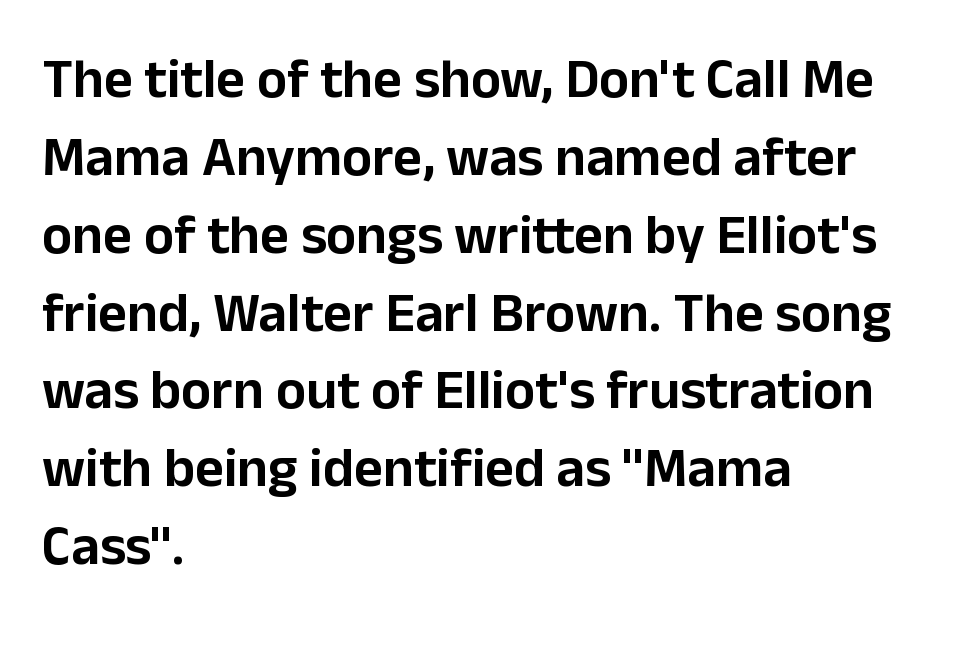
Honestly, the row spacing looks completely unremarkable. This sample uses a sans-serif face. Every stem runs plumb, perpendicular to the baseline. Looks like regular typesetting: each glyph gets only the width it needs. The space directly below the letters is spotless. The passage is arranged the way most books set body copy — flush left.
